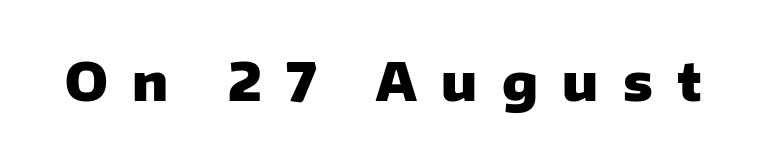
The image shows 52 px heavy sans-serif type, upright; set unusually wide letter spacing (+0.47 em), not underlined; low stroke contrast and a medium x-height.
